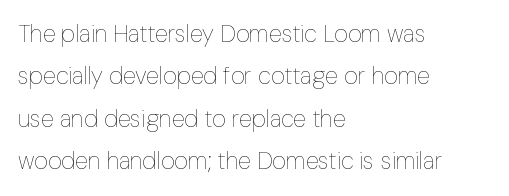
{"italic": "no", "bold": "no", "underline": "no", "align": "left", "line_spacing_ratio": 1.77, "letter_spacing": "normal", "letter_spacing_em": 0.0, "glyph_px": 24}
